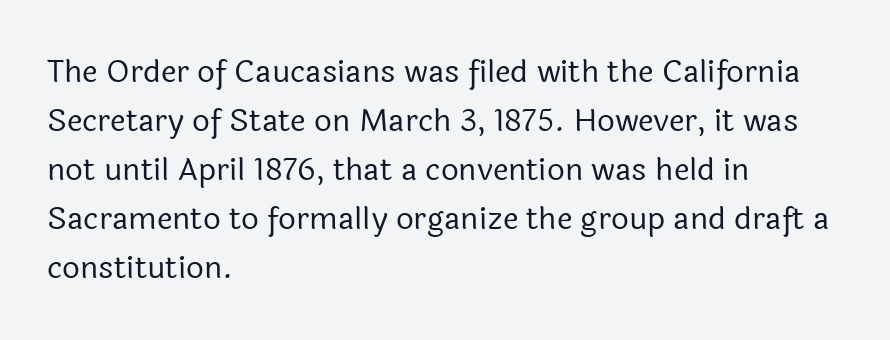
Q: Is the text bold? A: No.
Q: Is the text italic (slanted)? A: No, it is upright.
Q: Is the typeface a serif or a sans-serif typeface? A: Sans-serif.
Q: Is the text underlined? A: No.
Q: How is the paragraph aligned? A: Left-aligned.
Q: Is the spacing between letters normal or unusually wide? A: Normal.
Q: Is the spacing between lines tight, normal or loose? A: Normal.
Q: Width (condensed, normal, or wide)? A: Normal.
Q: x-height? A: Medium.
Q: Monospaced? A: No.
